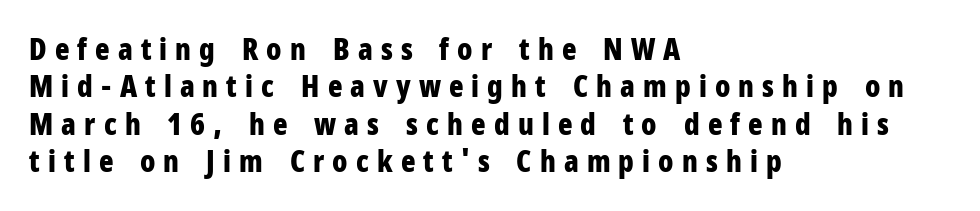
Q: Is the text bold? A: Yes.
Q: Is the text italic (slanted)? A: No, it is upright.
Q: Is the typeface a serif or a sans-serif typeface? A: Sans-serif.
Q: Is the text underlined? A: No.
Q: How is the paragraph aligned? A: Left-aligned.
Q: Is the spacing between letters normal or unusually wide? A: Unusually wide.
Q: Is the spacing between lines tight, normal or loose? A: Normal.
Q: Width (condensed, normal, or wide)? A: Condensed.
Q: Stroke contrast? A: Low.
Q: x-height? A: Medium.
Q: Monospaced? A: No.
